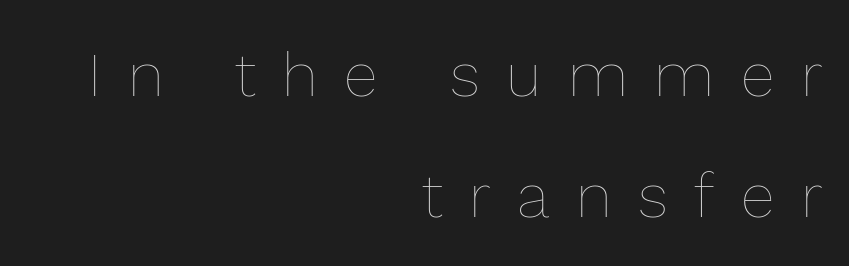
The image shows 62 px thin type, upright; set right-aligned, loose line spacing (1.95x), unusually wide letter spacing (+0.43 em), not underlined; a medium x-height.
